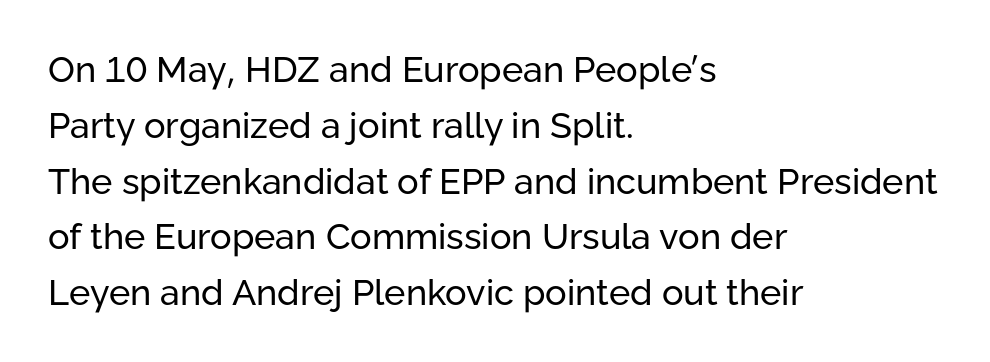
Each row of text sits above clean, open space. Vertically, the passage feels balanced, rows spaced as you'd expect. The letters carry no serifs — their stems end cleanly without finishing strokes. Left-aligned paragraph, ragged on the right. The specimen reads as upright at a glance.
